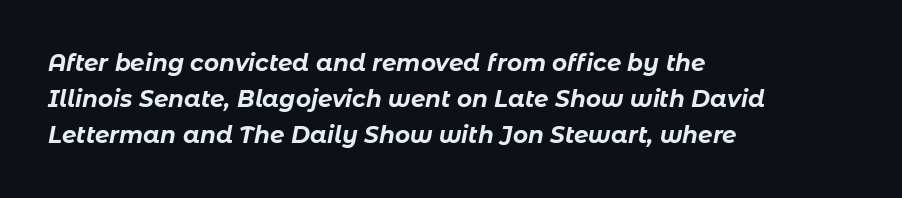
The baseline area is clear. Students, note that the glyphs here touch the page at normal intervals. Emphasis-style slanted type is in use. Every row of glyphs begins at an identical x-position on the left. Emphasis by weight is at full strength: bold. Does the leading feel generous? No, just average.
